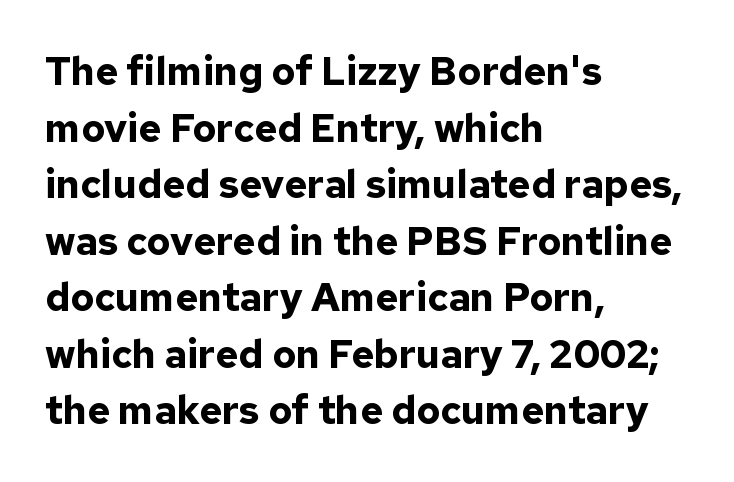
{"serif": "no", "italic": "no", "bold": "yes", "weight": "bold", "width": "normal", "stroke_contrast": "low", "x_height": "medium", "monospaced": "no", "underline": "no", "align": "left", "line_spacing": "normal", "line_spacing_ratio": 1.45, "letter_spacing": "normal", "letter_spacing_em": 0.0, "glyph_px": 39}
